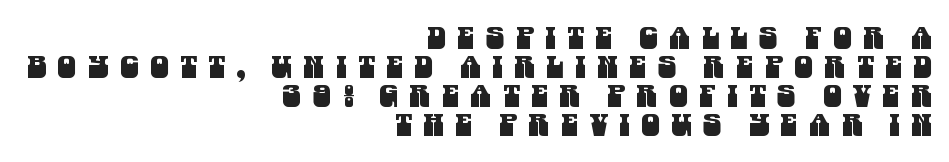
{"serif": "no", "width": "condensed", "stroke_contrast": "medium", "x_height": "large", "monospaced": "no", "underline": "no", "align": "right", "line_spacing": "tight", "line_spacing_ratio": 0.97, "letter_spacing": "wide", "letter_spacing_em": 0.38, "glyph_px": 30}
